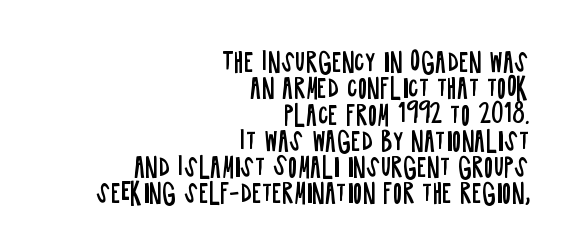
A flush-right, rag-left setting is used for this passage. Ascenders rise straight up at ninety degrees. Each row of text sits above clean, open space. The line texture is even and compact thanks to regular tracking. The space between consecutive lines is stingy. Stems and bowls with no extra thickness — not bold.
